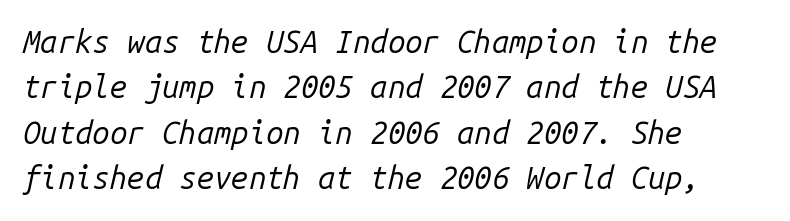
{"italic": "yes", "lean": "right", "slant_degrees": 14, "bold": "no", "weight": "regular", "width": "normal", "stroke_contrast": "low", "x_height": "medium", "monospaced": "yes", "underline": "no", "align": "left", "line_spacing": "normal", "line_spacing_ratio": 1.46, "letter_spacing": "normal", "letter_spacing_em": 0.0, "glyph_px": 31}
